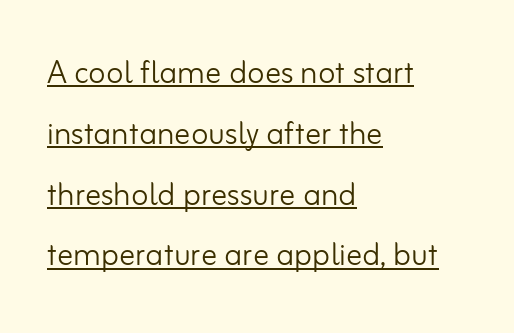
Q: Is the text bold? A: No.
Q: Is the text italic (slanted)? A: No, it is upright.
Q: Is the typeface a serif or a sans-serif typeface? A: Sans-serif.
Q: Is the text underlined? A: Yes.
Q: How is the paragraph aligned? A: Left-aligned.
Q: Is the spacing between letters normal or unusually wide? A: Normal.
Q: Is the spacing between lines tight, normal or loose? A: Normal.
Q: Width (condensed, normal, or wide)? A: Normal.
Q: Stroke contrast? A: Low.
Q: x-height? A: Small.
Q: Monospaced? A: No.
